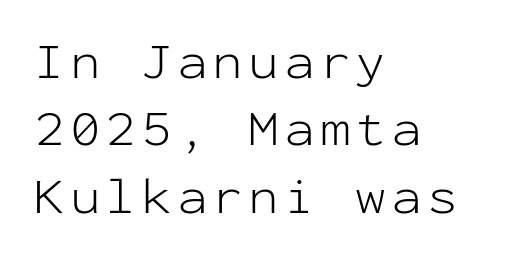
Each letter, wide or thin by design, is forced into the same width here. Where is the straight margin? On the left. Quick note: interline space is typical. Stems here are at most as thick as an everyday book face. Nobody drew a line under any word here. The characters display no serif detailing; their extremities are plain.
